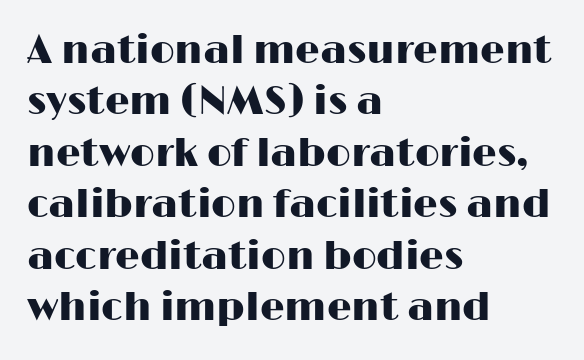
Q: Is the text italic (slanted)? A: No, it is upright.
Q: Is the typeface a serif or a sans-serif typeface? A: Sans-serif.
Q: Is the text underlined? A: No.
Q: How is the paragraph aligned? A: Left-aligned.
Q: Is the spacing between letters normal or unusually wide? A: Normal.
Q: Is the spacing between lines tight, normal or loose? A: Normal.
Q: Width (condensed, normal, or wide)? A: Wide.
Q: Stroke contrast? A: High.
Q: x-height? A: Medium.
Q: Monospaced? A: No.
